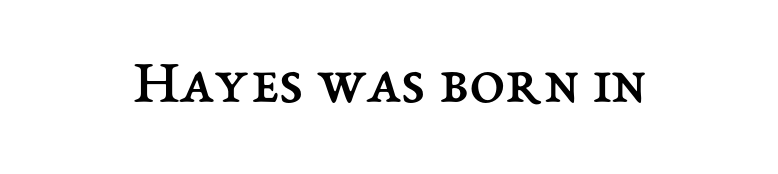
The image shows 65 px regular-weight type, upright; set normal letter spacing, not underlined; medium stroke contrast and a medium x-height.
